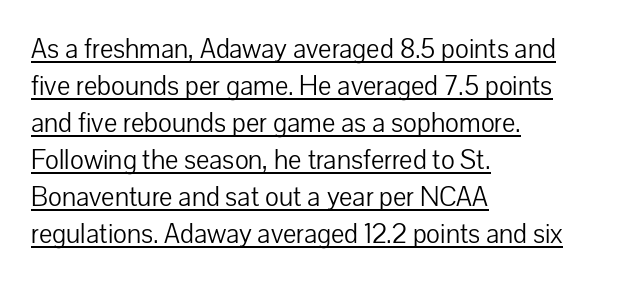
The image shows 28 px light sans-serif type, upright; set left-aligned, normal line spacing (1.32x), normal letter spacing, underlined; low stroke contrast and a medium x-height.
